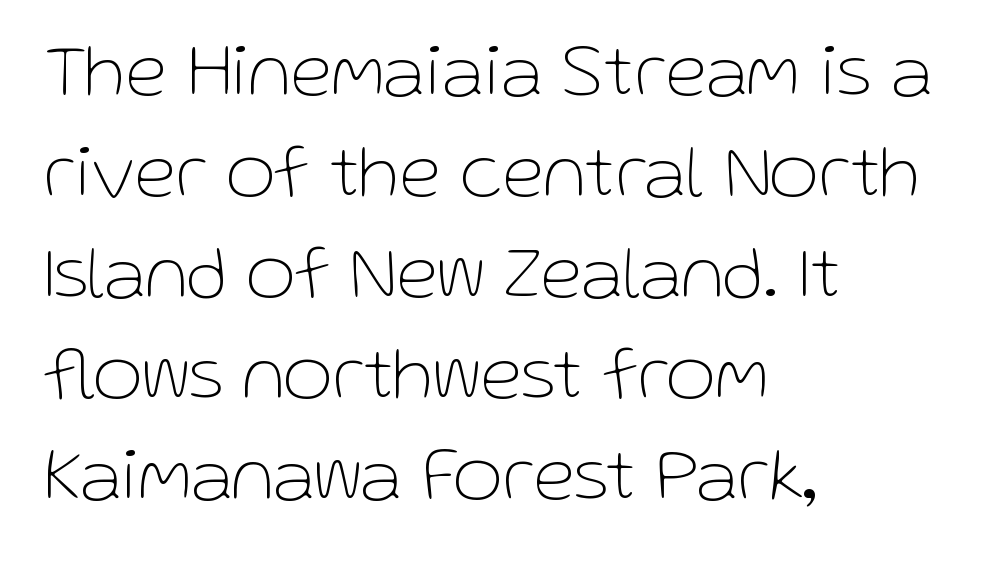
The image shows 76 px thin sans-serif type, upright; set left-aligned, normal line spacing (1.33x), normal letter spacing, not underlined; low stroke contrast and a medium x-height.
